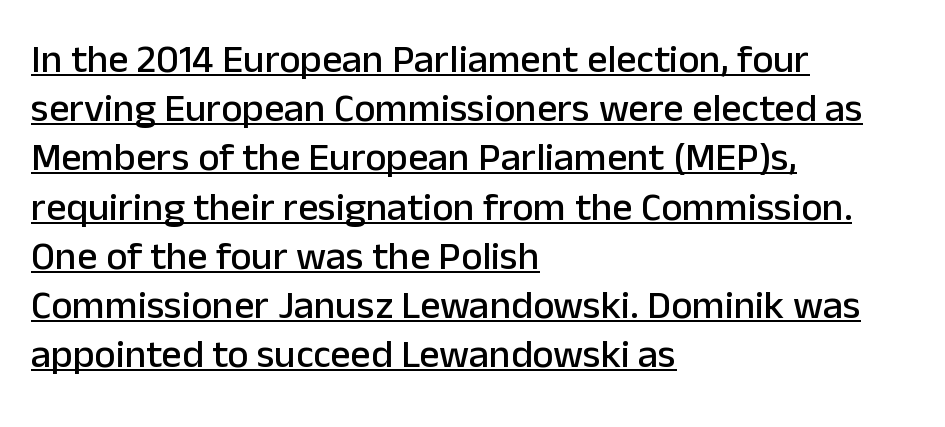
The image shows 40 px sans-serif type, upright; set left-aligned, line spacing 1.23x, normal letter spacing, underlined; low stroke contrast and a medium x-height.
